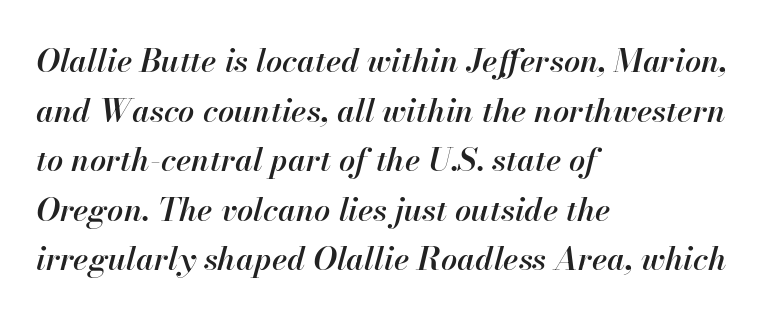
The image shows 32 px semibold type, italic (leaning right); set left-aligned, normal line spacing (1.55x), normal letter spacing, not underlined; high stroke contrast and a small x-height.
